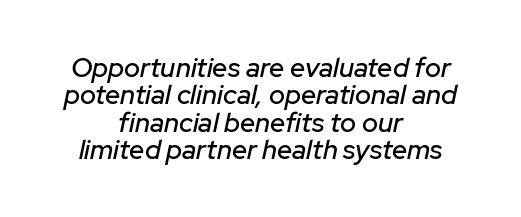
This rendering leaves character spacing at its baseline value. The axis of the letterforms is tilted away from vertical. Every row of glyphs is offset so its center matches the block's center. Each row of text sits above clean, open space.
